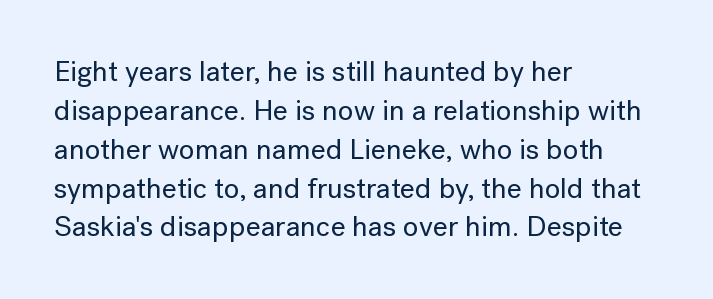
{"serif": "no", "italic": "no", "width": "normal", "stroke_contrast": "low", "x_height": "medium", "monospaced": "no", "underline": "no", "align": "left", "line_spacing": "normal", "line_spacing_ratio": 1.34, "letter_spacing": "normal", "letter_spacing_em": 0.0, "glyph_px": 29}
